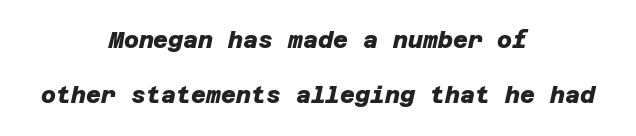
Q: Is the text bold? A: Yes.
Q: Is the text underlined? A: No.
Q: How is the paragraph aligned? A: Centered.
Q: Is the spacing between letters normal or unusually wide? A: Normal.
Q: Is the spacing between lines tight, normal or loose? A: Loose.
